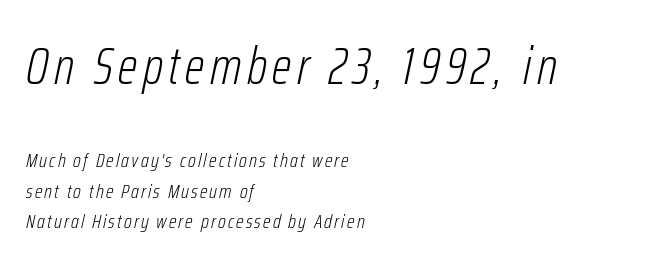
This block has exactly the height ordinary leading produces. Plain, unruled lines of type. Here the first block reads like a headline and the second like body copy. Left-aligned paragraph, ragged on the right. The whole block is typeset with a tilt. Each letter keeps its own natural width here, so spacing adapts to shape.
